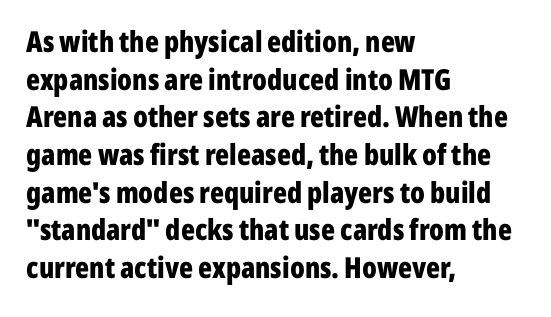
The image shows 29 px bold, condensed sans-serif type, upright; set left-aligned, normal line spacing (1.3x), normal letter spacing, not underlined; low stroke contrast and a medium x-height.
